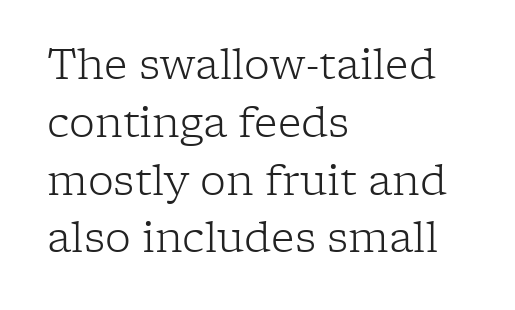
The image shows 41 px light serif type, upright; set left-aligned, normal line spacing (1.41x), normal letter spacing, not underlined; low stroke contrast and a medium x-height.
